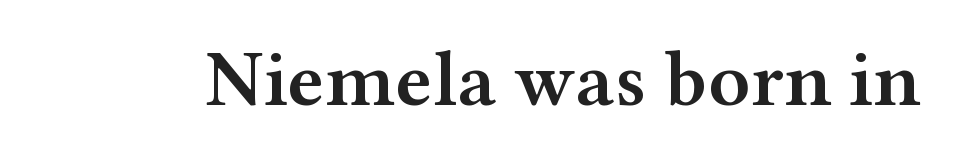
Nothing unusual about the tracking: characters are spaced as the font intends. The passage shown is semibold, sitting just below true bold. The designer went with a serif here, giving each stem small feet. Decoration check: the copy has no underline. Looks like regular typesetting: each glyph gets only the width it needs.
